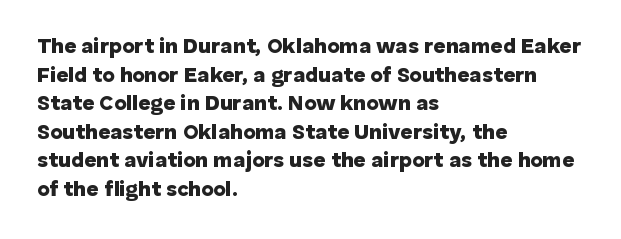
Notice how descenders clear the ascenders below comfortably — that's standard leading. Clear beneath every line of the passage. These lines are set flush left with a ragged right edge. The type sits square on the baseline with zero lean. Each word holds together tightly as a unit, with standard inter-letter gaps.
